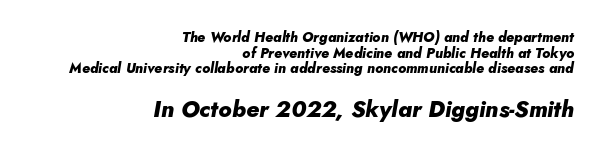
Q: Is the text bold? A: Yes.
Q: Is the text italic (slanted)? A: Yes, it leans right by about 5 degrees.
Q: Is the text underlined? A: No.
Q: How is the paragraph aligned? A: Right-aligned.
Q: Is the spacing between letters normal or unusually wide? A: Normal.
Q: Is the spacing between lines tight, normal or loose? A: Tight.
Q: Which block of text is set in a larger size, the first (top) or the second (bottom)? A: The second (bottom) one.
